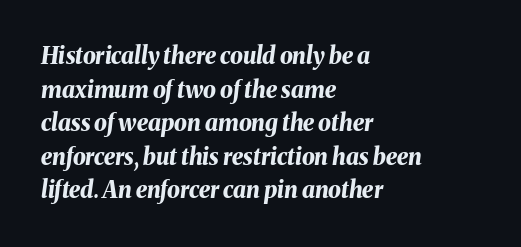
Between one letter and the next there's only the usual sliver of space. The rendering anchors every line to the left-hand side. Set as a true bold cut, around the 700 mark. Does the lettering tilt? It does — this is italic.
